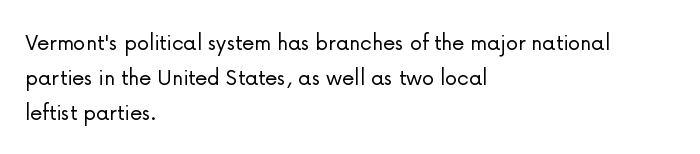
Q: Is the text bold? A: No.
Q: Is the text italic (slanted)? A: No, it is upright.
Q: Is the text underlined? A: No.
Q: How is the paragraph aligned? A: Left-aligned.
Q: Is the spacing between letters normal or unusually wide? A: Normal.
Q: Is the spacing between lines tight, normal or loose? A: Normal.
